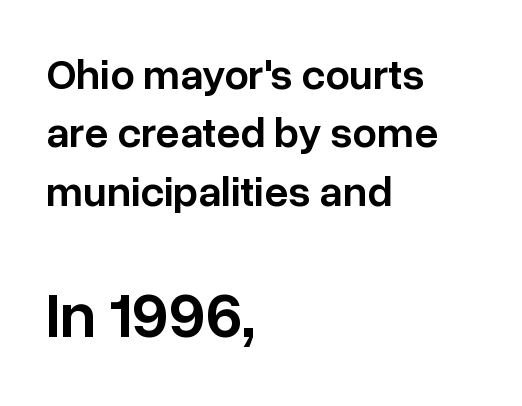
The image shows 64 px semibold sans-serif type, upright; set left-aligned, normal line spacing (1.36x), normal letter spacing, not underlined; the second (bottom) block is 1.49x larger; low stroke contrast and a medium x-height.
